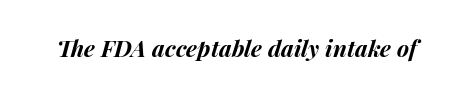
Looking at the ascenders, they clearly lean. You could call the tracking neutral — neither tight nor loose. Is the type bold? Yes — the strokes are clearly thick and heavy. Underlining? Definitely not there.
